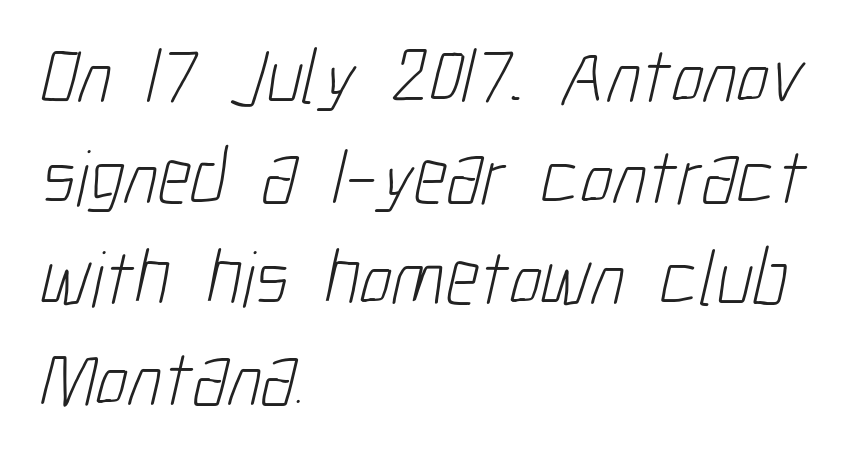
Q: Is the text bold? A: No.
Q: Is the typeface a serif or a sans-serif typeface? A: Sans-serif.
Q: Is the text underlined? A: No.
Q: How is the paragraph aligned? A: Left-aligned.
Q: Is the spacing between letters normal or unusually wide? A: Normal.
Q: Is the spacing between lines tight, normal or loose? A: Normal.
Q: Width (condensed, normal, or wide)? A: Condensed.
Q: Stroke contrast? A: Low.
Q: x-height? A: Medium.
Q: Monospaced? A: No.
